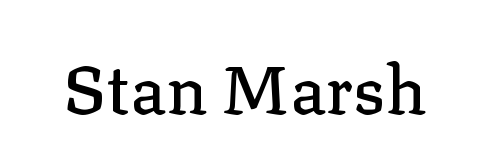
Q: Is the text italic (slanted)? A: No, it is upright.
Q: Is the typeface a serif or a sans-serif typeface? A: Serif.
Q: Is the text underlined? A: No.
Q: Is the spacing between letters normal or unusually wide? A: Normal.
Q: Width (condensed, normal, or wide)? A: Normal.
Q: Stroke contrast? A: Low.
Q: x-height? A: Medium.
Q: Monospaced? A: No.
